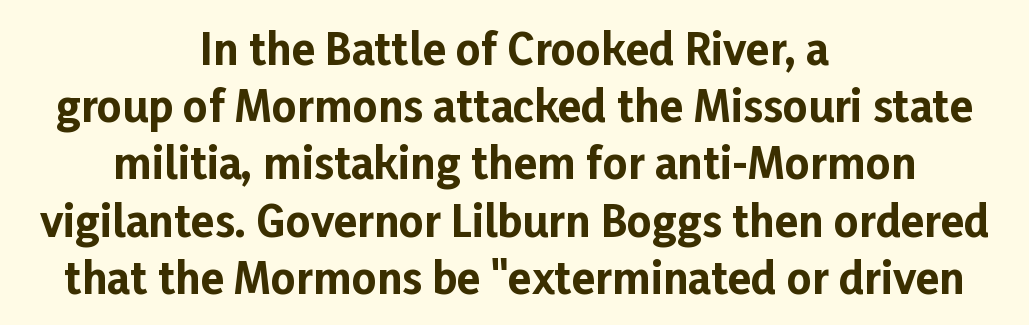
{"serif": "no", "italic": "no", "bold": "yes", "weight": "bold", "width": "normal", "stroke_contrast": "low", "x_height": "medium", "monospaced": "no", "underline": "no", "align": "center", "line_spacing": "normal", "line_spacing_ratio": 1.33, "letter_spacing": "normal", "letter_spacing_em": 0.0, "glyph_px": 43}
